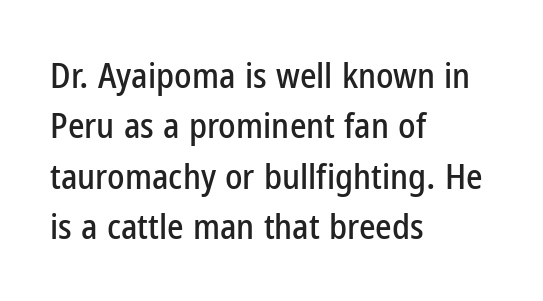
{"serif": "no", "italic": "no", "width": "condensed", "stroke_contrast": "low", "x_height": "medium", "monospaced": "no", "underline": "no", "align": "left", "line_spacing": "normal", "line_spacing_ratio": 1.44, "letter_spacing": "normal", "letter_spacing_em": 0.0, "glyph_px": 35}
